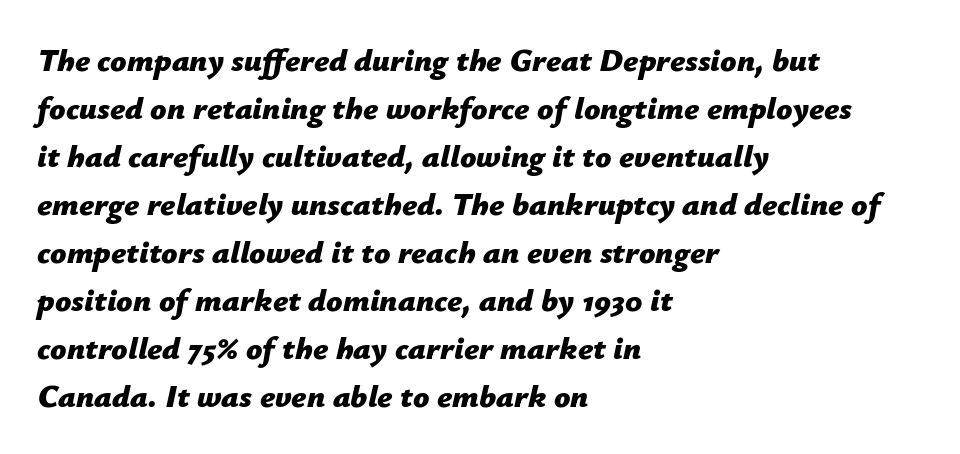
The rendering uses natural spacing where letterforms have individual widths. Summary of weight: heavy, a full bold. It's the slanting kind of type. The horizontal fit of the characters is conventional and even. The string is rendered with underlining switched off. Horizontal alignment here is leftward, the default for most running prose.
